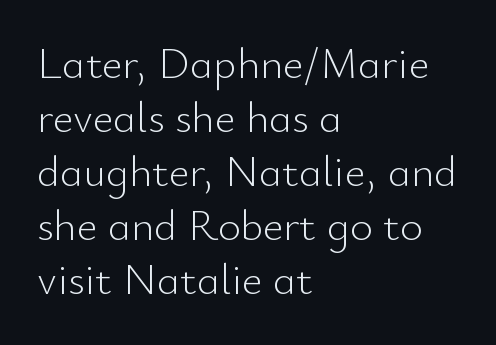
{"serif": "no", "italic": "no", "bold": "no", "weight": "light", "width": "normal", "stroke_contrast": "low", "x_height": "small", "monospaced": "no", "underline": "no", "align": "left", "line_spacing_ratio": 1.23, "letter_spacing": "normal", "letter_spacing_em": 0.0, "glyph_px": 44}
